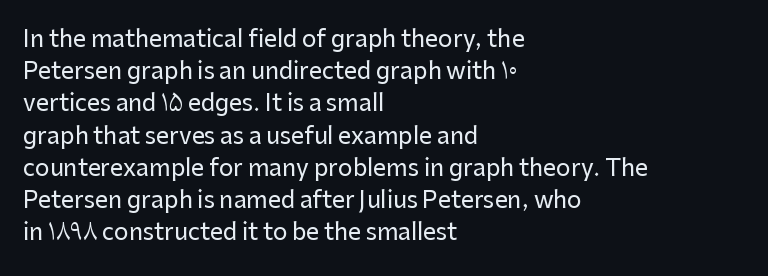
Does the leading feel generous? No, just average. The paragraph shown leans on its left margin. The string is rendered with underlining switched off. Here the glyphs are tracked normally, forming tight word shapes. The font's upright variant was chosen for this text.
